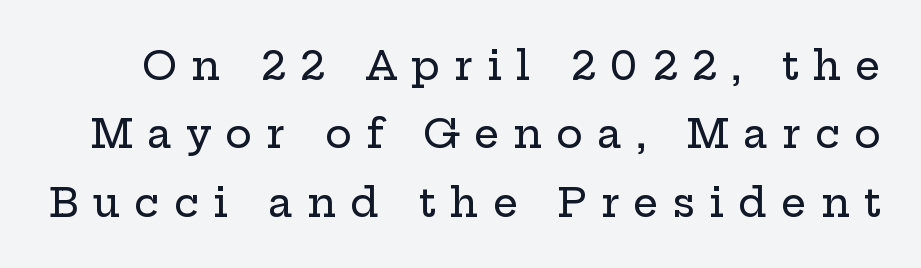
{"serif": "yes", "italic": "no", "width": "wide", "stroke_contrast": "low", "x_height": "medium", "monospaced": "no", "underline": "no", "line_spacing_ratio": 1.71, "letter_spacing": "wide", "letter_spacing_em": 0.35, "glyph_px": 40}
